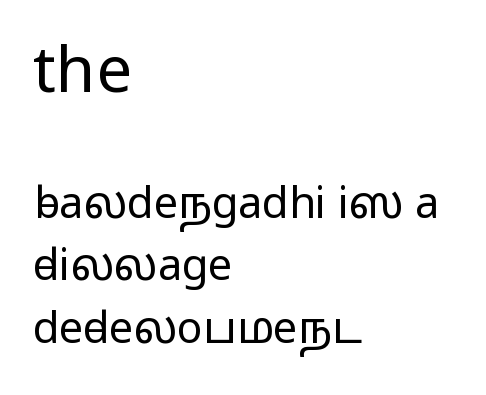
{"serif": "no", "italic": "no", "width": "wide", "stroke_contrast": "medium", "monospaced": "no", "underline": "no", "align": "left", "line_spacing": "normal", "line_spacing_ratio": 1.46, "letter_spacing": "normal", "letter_spacing_em": 0.0, "larger_block": "first", "size_ratio": 1.49, "glyph_px": 64}
